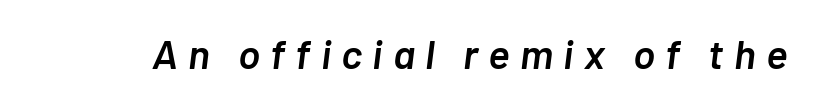
Quick note: underline off. The font's italic variant was chosen for this text. Honestly, the letter spacing is so wide it's the main thing you notice. Here the designer chose a conventional face with non-uniform glyph widths. Weight: semibold (demi).
